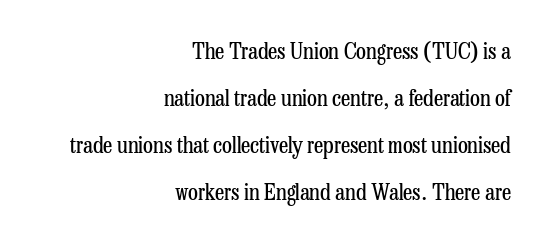
Q: Is the text bold? A: No.
Q: Is the text italic (slanted)? A: No, it is upright.
Q: Is the text underlined? A: No.
Q: How is the paragraph aligned? A: Right-aligned.
Q: Is the spacing between letters normal or unusually wide? A: Normal.
Q: Is the spacing between lines tight, normal or loose? A: Loose.
